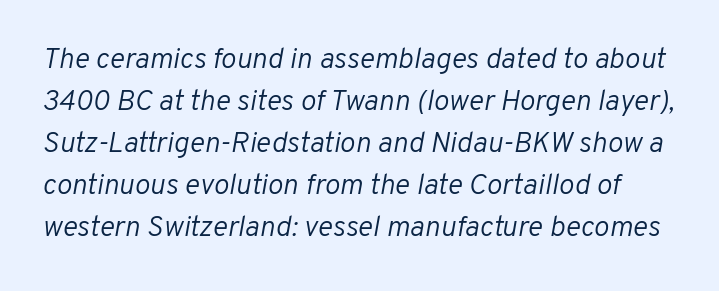
The image shows 29 px light type, italic (leaning right); set normal line spacing (1.45x), normal letter spacing, not underlined; low stroke contrast and a medium x-height.
